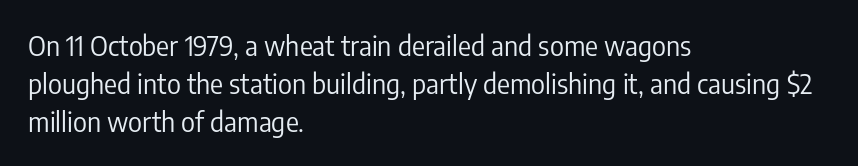
The image shows 27 px text type, upright; set left-aligned, normal line spacing (1.4x), normal letter spacing, not underlined.
